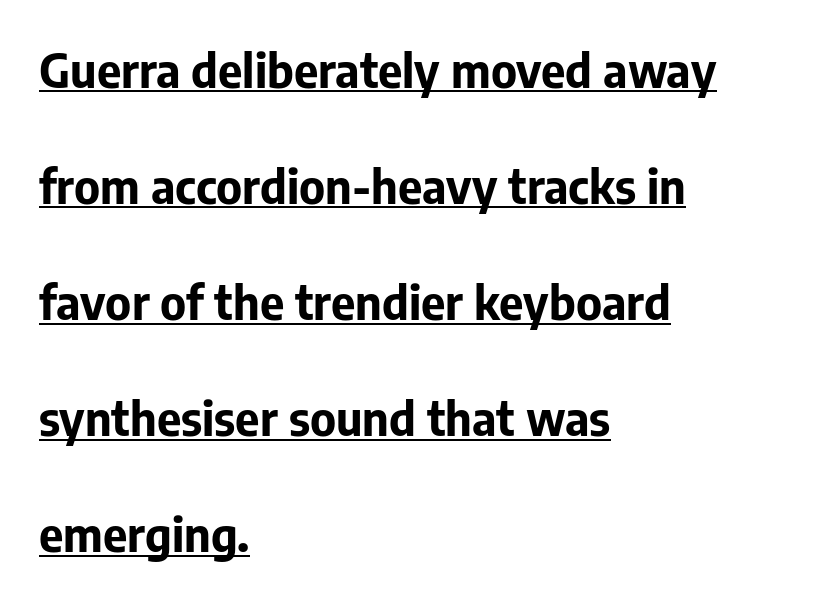
The image shows 47 px bold sans-serif type, upright; set left-aligned, loose line spacing (2.47x), normal letter spacing, underlined; low stroke contrast and a medium x-height.
